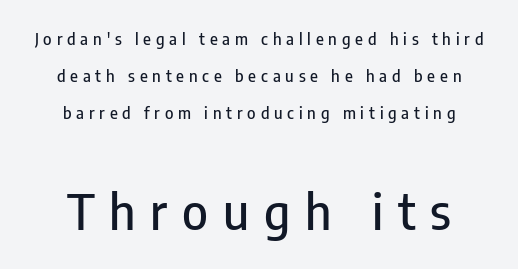
Whoever set this made the second block the dominant, larger element. If you measured baseline to baseline, you'd find a long distance. These lines are rendered in a variable-pitch font. Compared with typical body copy, the letter spacing here is much looser.
